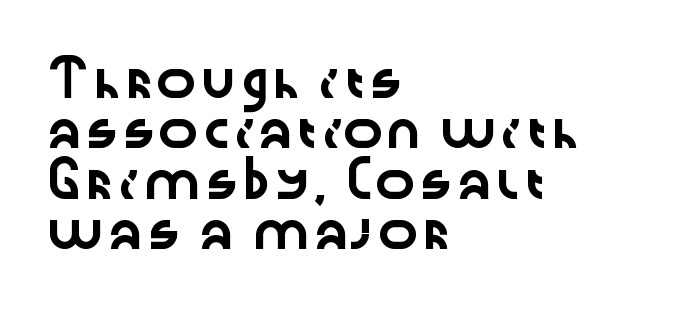
No italicization has been applied; the sample stays upright. These lines keep a tight, regular rhythm from letter to letter. Leading matches the norm, producing a regular column. One-word summary of the alignment: left. Descenders hang freely into open space. You could not count columns in this text — the font is proportionally spaced.
